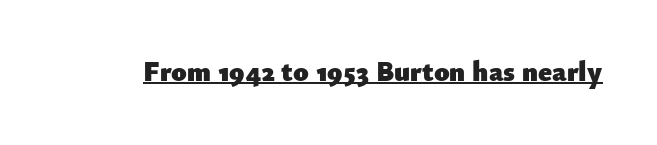
The image shows 28 px heavy sans-serif type, upright; set normal letter spacing, underlined; low stroke contrast and a small x-height.
